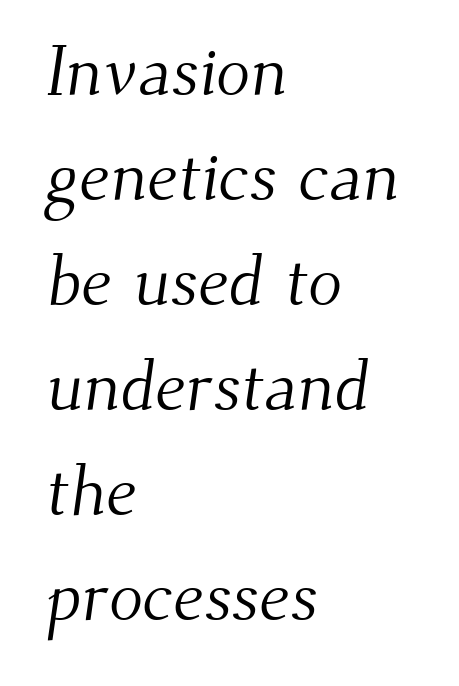
The characters are drawn with everyday or finer stroke widths. This sample has the flowing, uneven cadence of proportional lettering. Check under the words: just untouched page. Alignment: flush left. Normally led — the rows are evenly, conventionally spaced. This sample uses plain, unmodified letter spacing.
